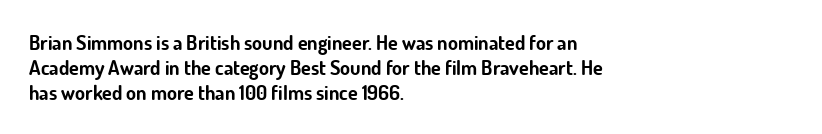
{"italic": "no", "bold": "yes", "underline": "no", "align": "left", "line_spacing_ratio": 1.24, "letter_spacing": "normal", "letter_spacing_em": 0.0, "glyph_px": 20}
